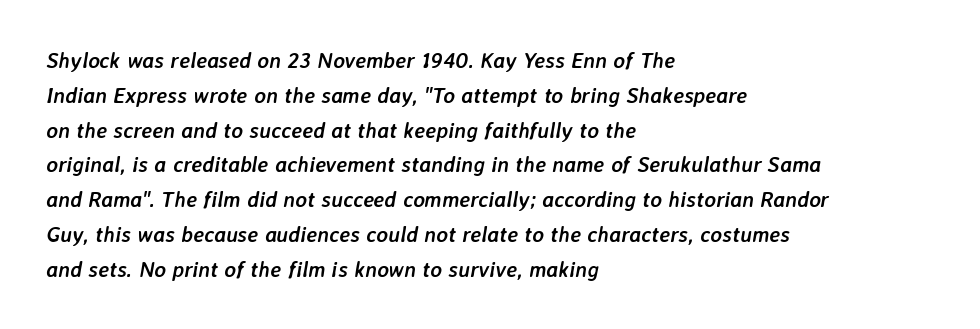
{"italic": "yes", "lean": "right", "slant_degrees": 7, "bold": "yes", "underline": "no", "align": "left", "line_spacing": "normal", "line_spacing_ratio": 1.58, "letter_spacing": "normal", "letter_spacing_em": 0.0, "glyph_px": 22}
